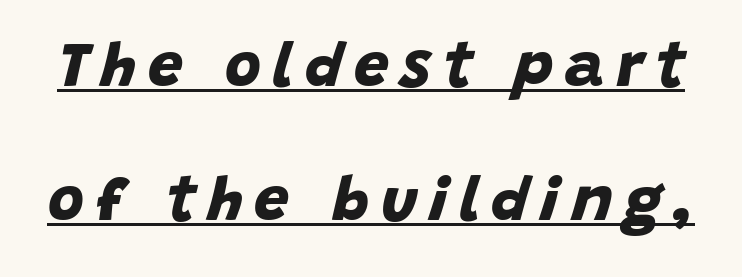
The image shows 62 px bold sans-serif type; set loose line spacing (2.16x), underlined; low stroke contrast and a large x-height.
